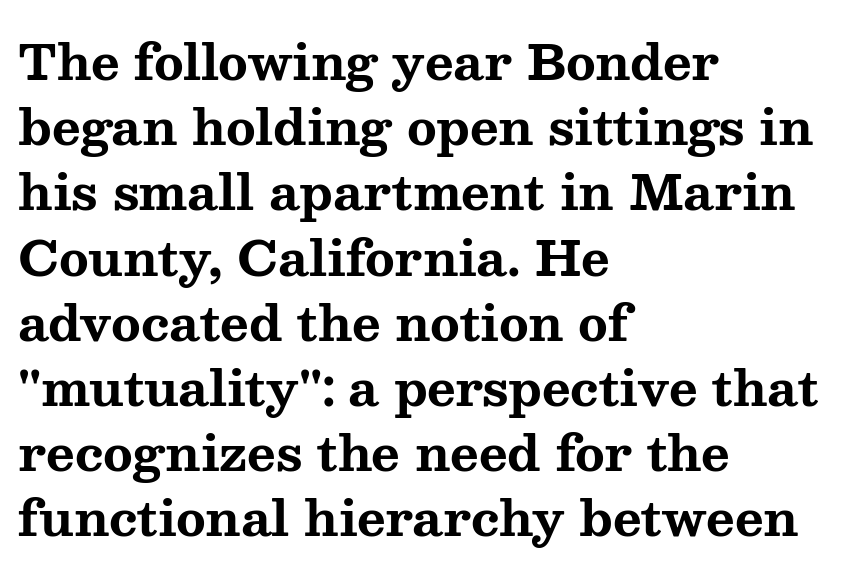
{"serif": "yes", "italic": "no", "bold": "yes", "weight": "bold", "width": "wide", "stroke_contrast": "medium", "x_height": "medium", "monospaced": "no", "underline": "no", "align": "left", "line_spacing": "normal", "line_spacing_ratio": 1.33, "letter_spacing": "normal", "letter_spacing_em": 0.0, "glyph_px": 49}
